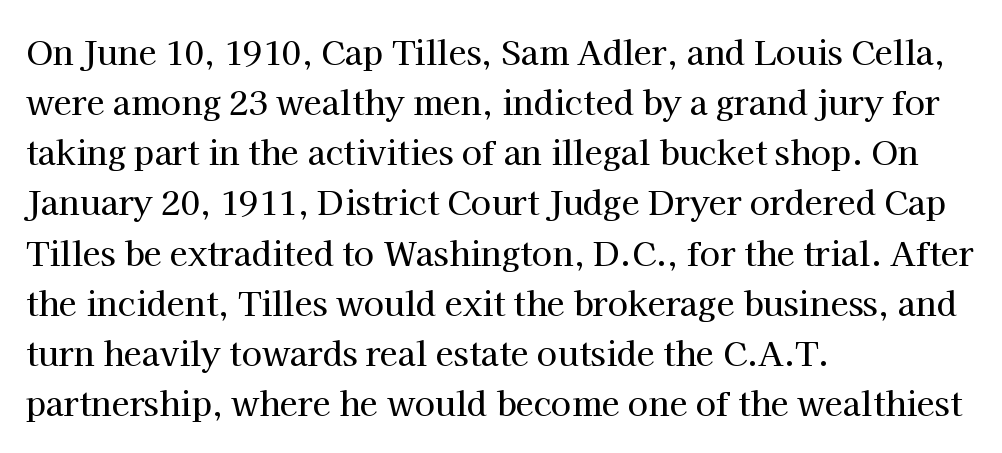
The image shows 33 px serif type, upright; set left-aligned, normal line spacing (1.52x), normal letter spacing, not underlined; high stroke contrast and a medium x-height.
